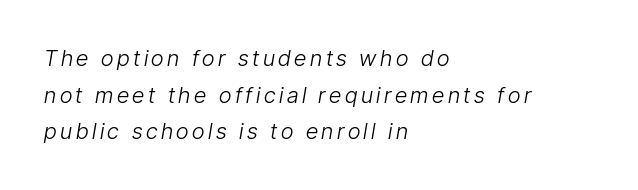
The image shows 22 px text type, italic (leaning right); set left-aligned, normal line spacing (1.67x), not underlined.
